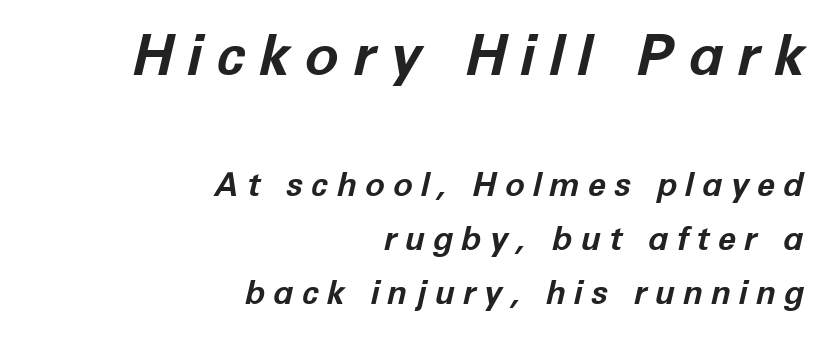
{"italic": "yes", "lean": "right", "slant_degrees": 12, "bold": "yes", "weight": "bold", "width": "normal", "stroke_contrast": "low", "x_height": "medium", "monospaced": "no", "underline": "no", "align": "right", "line_spacing": "normal", "line_spacing_ratio": 1.64, "letter_spacing": "wide", "letter_spacing_em": 0.24, "larger_block": "first", "size_ratio": 1.73, "glyph_px": 57}
